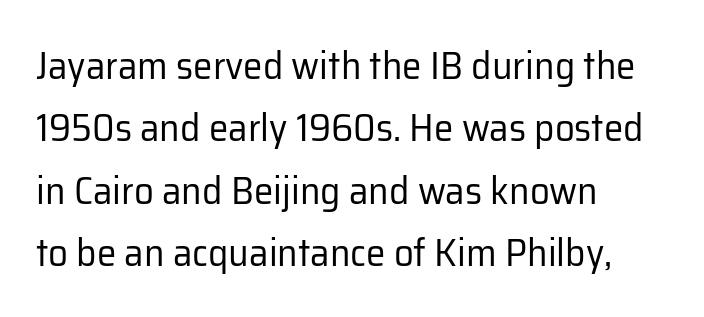
{"serif": "no", "italic": "no", "bold": "no", "weight": "regular", "width": "normal", "stroke_contrast": "low", "x_height": "medium", "monospaced": "no", "underline": "no", "align": "left", "line_spacing": "normal", "line_spacing_ratio": 1.6, "letter_spacing": "normal", "letter_spacing_em": 0.0, "glyph_px": 39}
